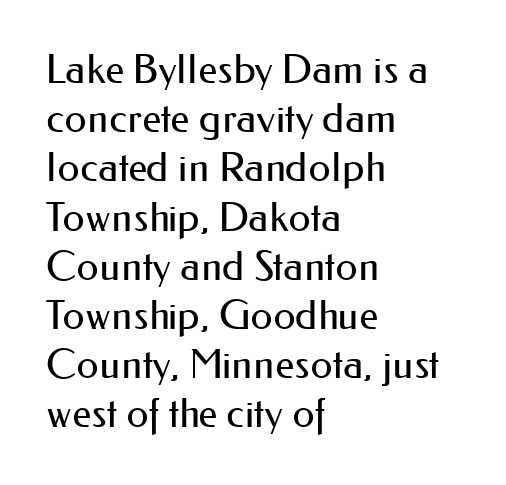
{"serif": "no", "italic": "no", "bold": "no", "weight": "regular", "width": "normal", "stroke_contrast": "medium", "x_height": "small", "monospaced": "no", "underline": "no", "align": "left", "line_spacing_ratio": 1.23, "letter_spacing": "normal", "letter_spacing_em": 0.0, "glyph_px": 40}
